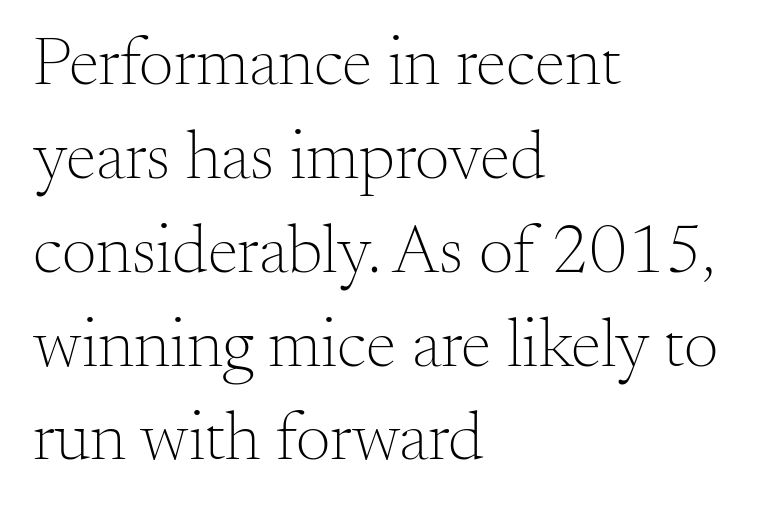
{"serif": "yes", "italic": "no", "bold": "no", "weight": "light", "width": "normal", "stroke_contrast": "medium", "x_height": "small", "monospaced": "no", "underline": "no", "align": "left", "line_spacing": "normal", "line_spacing_ratio": 1.36, "letter_spacing": "normal", "letter_spacing_em": 0.0, "glyph_px": 69}
